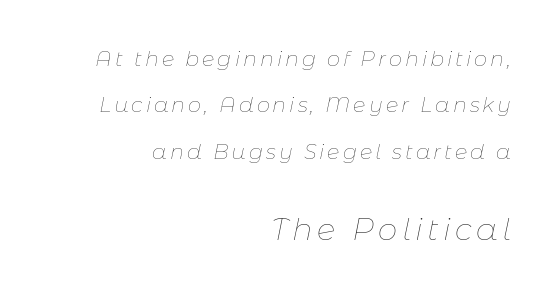
{"italic": "yes", "lean": "right", "slant_degrees": 11, "bold": "no", "weight": "thin", "width": "normal", "stroke_contrast": "low", "x_height": "medium", "monospaced": "no", "underline": "no", "align": "right", "line_spacing": "loose", "line_spacing_ratio": 2.21, "larger_block": "second", "size_ratio": 1.48, "glyph_px": 31}
